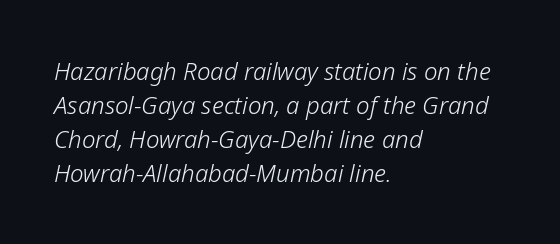
The image shows 24 px text type, italic (leaning right); set left-aligned, normal line spacing (1.41x), normal letter spacing, not underlined.
